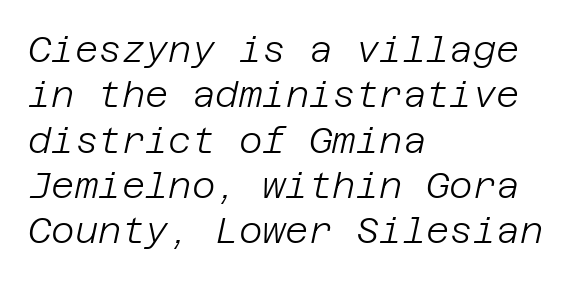
Is the type heavy? It reads as light-to-regular instead. Short and long lines alike share a common starting point at left. Glance below the letters and you will spot only blank space. Vertical spacing — default.
